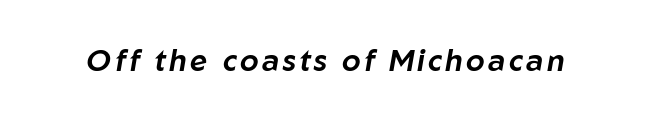
The glyphs are unaccompanied by any horizontal stroke below them. Italic? Definitely — the glyphs are oblique. Looks like regular typesetting: each glyph gets only the width it needs.
